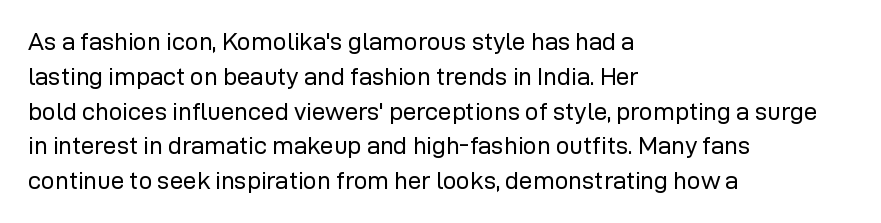
The image shows 24 px text type, upright; set left-aligned, normal line spacing (1.45x), normal letter spacing, not underlined.
